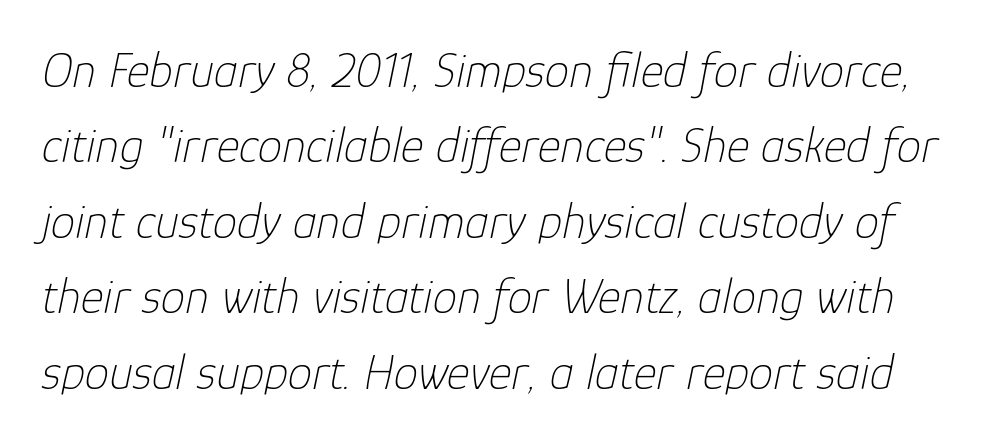
The text carries the slant typical of an italic or oblique font. The face used here is rendered with its standard letterfit. The designer left line spacing at the default. Stem width sits at or under what a default text font uses. Descender tails drop into unmarked territory. You could not count columns in this text — the font is proportionally spaced.
